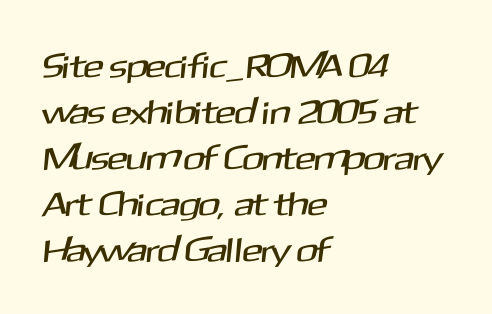
Q: Is the typeface a serif or a sans-serif typeface? A: Sans-serif.
Q: Is the text underlined? A: No.
Q: How is the paragraph aligned? A: Left-aligned.
Q: Is the spacing between letters normal or unusually wide? A: Normal.
Q: Is the spacing between lines tight, normal or loose? A: Normal.
Q: Width (condensed, normal, or wide)? A: Normal.
Q: Stroke contrast? A: Medium.
Q: x-height? A: Medium.
Q: Monospaced? A: No.
